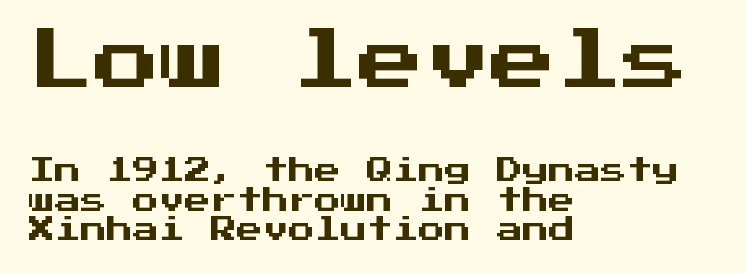
This sample has the even, mechanical cadence of fixed-width lettering. No feet cap the strokes, marking this as sans-serif type. The paragraph has a hard left edge and a soft right edge. If you measured baseline to baseline, you'd find a short distance. Words appear dense and cohesive because spacing is normal. Quick note: underline off.
